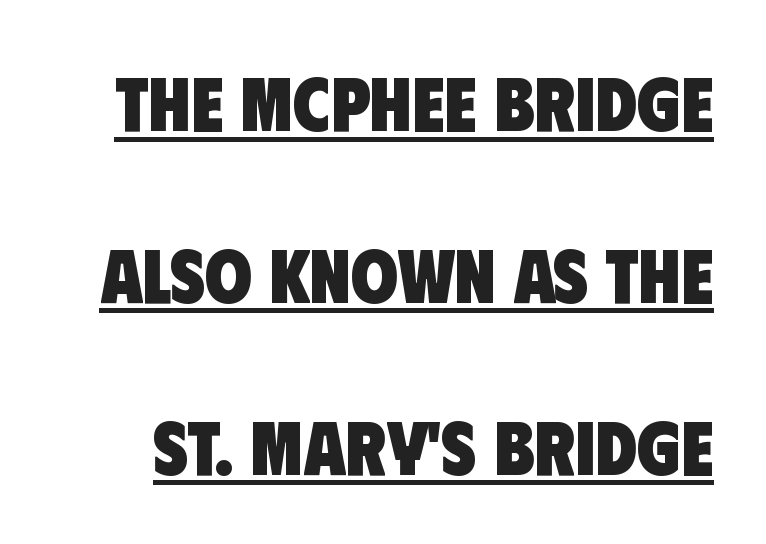
{"serif": "no", "bold": "yes", "weight": "heavy", "width": "condensed", "stroke_contrast": "low", "x_height": "large", "monospaced": "no", "underline": "yes", "line_spacing": "loose", "line_spacing_ratio": 2.26, "letter_spacing": "normal", "letter_spacing_em": 0.0, "glyph_px": 76}
